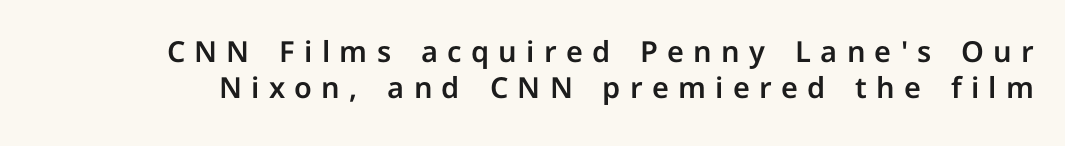
Q: Is the text italic (slanted)? A: No, it is upright.
Q: Is the typeface a serif or a sans-serif typeface? A: Sans-serif.
Q: Is the text underlined? A: No.
Q: Is the spacing between letters normal or unusually wide? A: Unusually wide.
Q: Is the spacing between lines tight, normal or loose? A: Normal.
Q: Width (condensed, normal, or wide)? A: Normal.
Q: Stroke contrast? A: Low.
Q: x-height? A: Medium.
Q: Monospaced? A: No.
